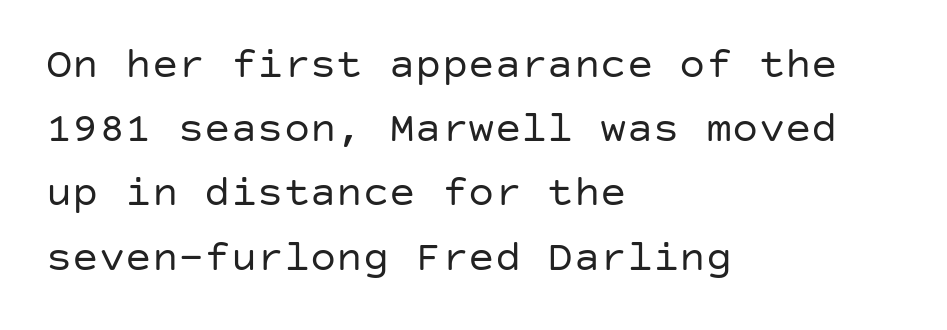
Q: Is the text bold? A: No.
Q: Is the text italic (slanted)? A: No, it is upright.
Q: Is the typeface a serif or a sans-serif typeface? A: Sans-serif.
Q: Is the text underlined? A: No.
Q: How is the paragraph aligned? A: Left-aligned.
Q: Is the spacing between letters normal or unusually wide? A: Normal.
Q: Is the spacing between lines tight, normal or loose? A: Normal.
Q: Width (condensed, normal, or wide)? A: Normal.
Q: Stroke contrast? A: Low.
Q: x-height? A: Large.
